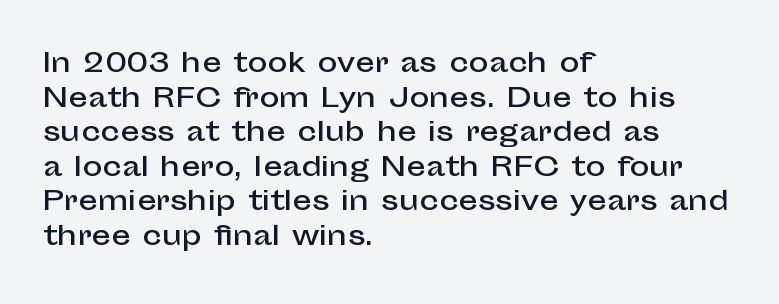
You could call the tracking neutral — neither tight nor loose. Interline gaps are of average width in this sample. The zone under the glyphs is completely vacant. A classic flush-left, rag-right setting is used for this passage. Style check: upright.
